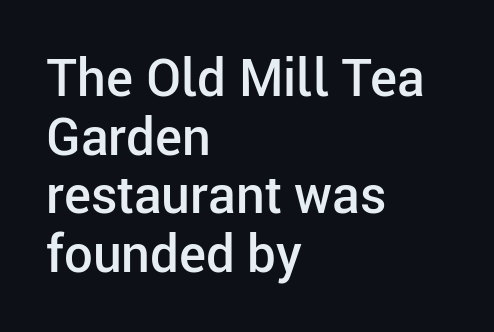
The image shows 51 px semibold sans-serif type, upright; set left-aligned, tight line spacing (1.15x), normal letter spacing, not underlined; low stroke contrast and a medium x-height.
